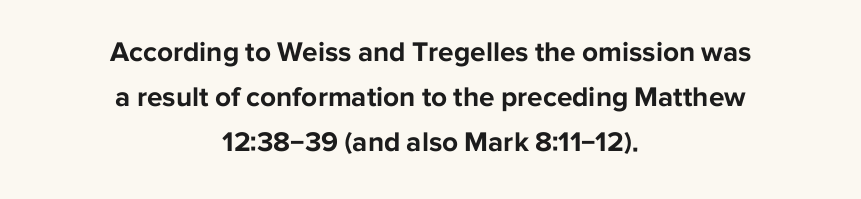
{"serif": "no", "italic": "no", "bold": "yes", "weight": "bold", "width": "normal", "stroke_contrast": "low", "x_height": "medium", "monospaced": "no", "underline": "no", "align": "center", "line_spacing": "normal", "line_spacing_ratio": 1.61, "letter_spacing": "normal", "letter_spacing_em": 0.0, "glyph_px": 28}
